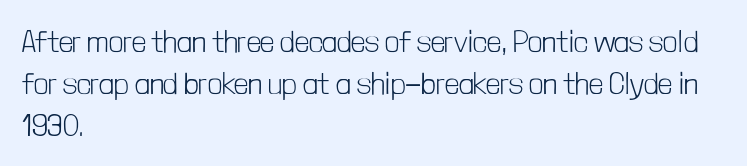
The zone under the glyphs is completely vacant. No letter is thick-stroked: the sample isn't bold. Vertical strokes here are truly vertical. You could not count columns in this text — the font is proportionally spaced. The compositor pushed each line to the left boundary.
